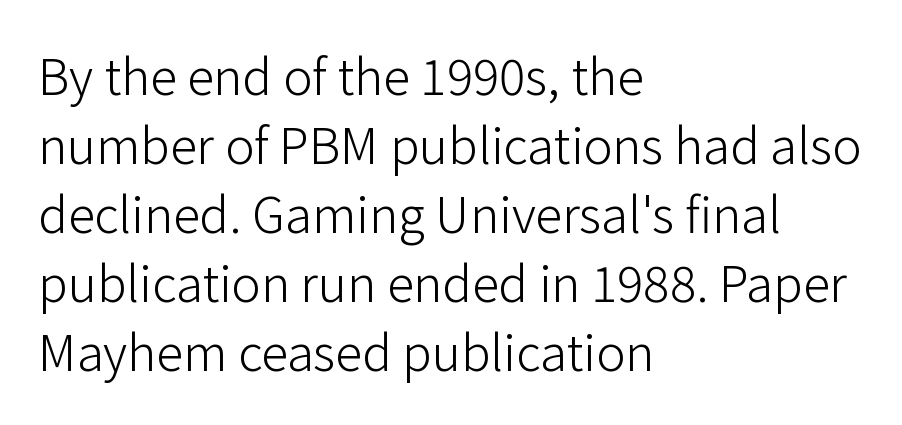
The image shows 49 px light sans-serif type, upright; set left-aligned, normal line spacing (1.41x), normal letter spacing, not underlined; low stroke contrast and a medium x-height.
